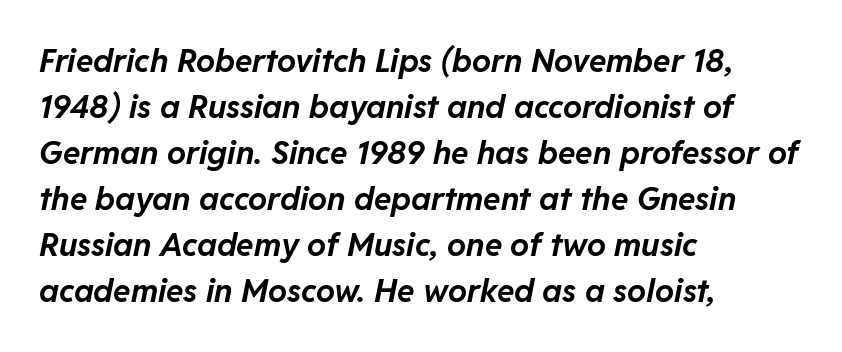
Q: Is the text bold? A: Yes.
Q: Is the text italic (slanted)? A: Yes, it leans right by about 11 degrees.
Q: Is the text underlined? A: No.
Q: How is the paragraph aligned? A: Left-aligned.
Q: Is the spacing between letters normal or unusually wide? A: Normal.
Q: Is the spacing between lines tight, normal or loose? A: Normal.
Q: Width (condensed, normal, or wide)? A: Normal.
Q: Stroke contrast? A: Low.
Q: x-height? A: Medium.
Q: Monospaced? A: No.
